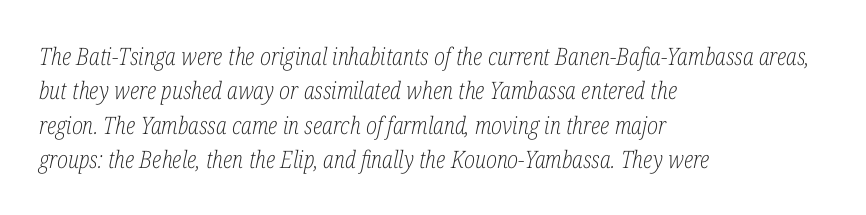
{"italic": "yes", "lean": "right", "slant_degrees": 12, "bold": "no", "underline": "no", "align": "left", "line_spacing": "normal", "line_spacing_ratio": 1.43, "letter_spacing": "normal", "letter_spacing_em": 0.0, "glyph_px": 24}
